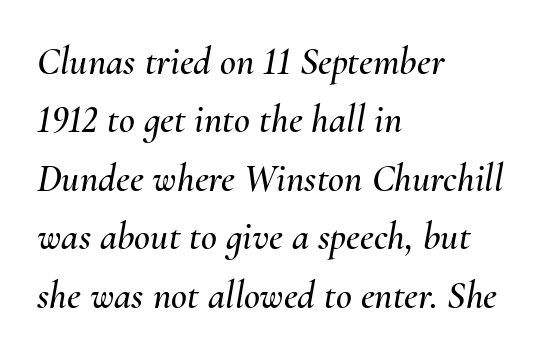
{"italic": "yes", "lean": "right", "slant_degrees": 10, "width": "normal", "stroke_contrast": "medium", "x_height": "small", "monospaced": "no", "underline": "no", "align": "left", "line_spacing": "normal", "line_spacing_ratio": 1.5, "letter_spacing": "normal", "letter_spacing_em": 0.0, "glyph_px": 39}
